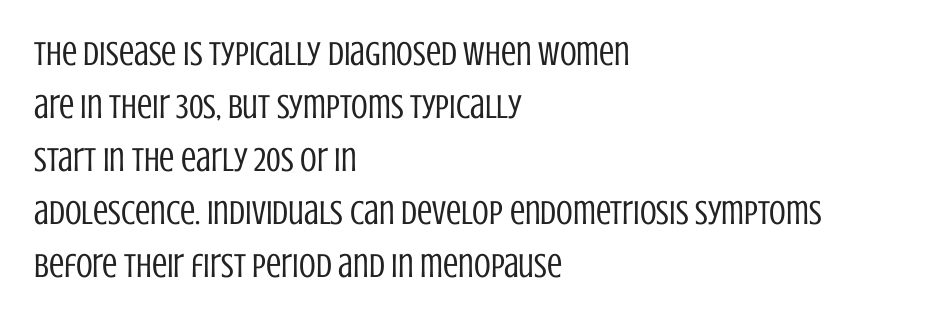
{"serif": "no", "italic": "no", "bold": "no", "weight": "regular", "width": "condensed", "stroke_contrast": "low", "x_height": "large", "monospaced": "no", "underline": "no", "align": "left", "line_spacing": "normal", "line_spacing_ratio": 1.56, "letter_spacing": "normal", "letter_spacing_em": 0.0, "glyph_px": 34}
